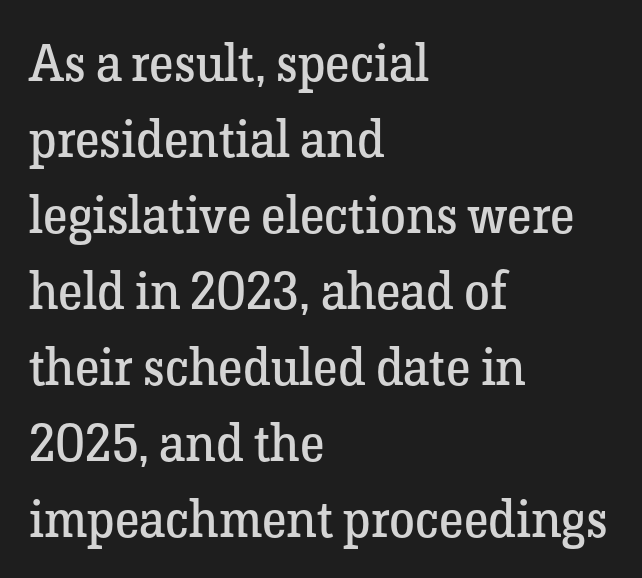
Q: Is the text bold? A: No.
Q: Is the text italic (slanted)? A: No, it is upright.
Q: Is the typeface a serif or a sans-serif typeface? A: Serif.
Q: Is the text underlined? A: No.
Q: How is the paragraph aligned? A: Left-aligned.
Q: Is the spacing between letters normal or unusually wide? A: Normal.
Q: Is the spacing between lines tight, normal or loose? A: Normal.
Q: Width (condensed, normal, or wide)? A: Normal.
Q: Stroke contrast? A: Low.
Q: x-height? A: Medium.
Q: Monospaced? A: No.
